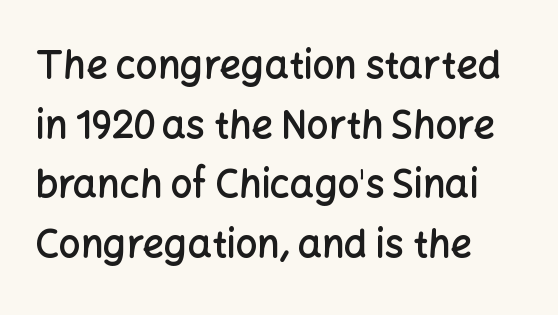
The string is rendered with underlining switched off. Tracking here is standard; glyphs follow each other at the usual distance. Serif or sans? Sans — the stroke terminals are bare. Bold? Not quite — semibold, heavier than regular but stopping short. A roman cut, with each character standing at attention.
